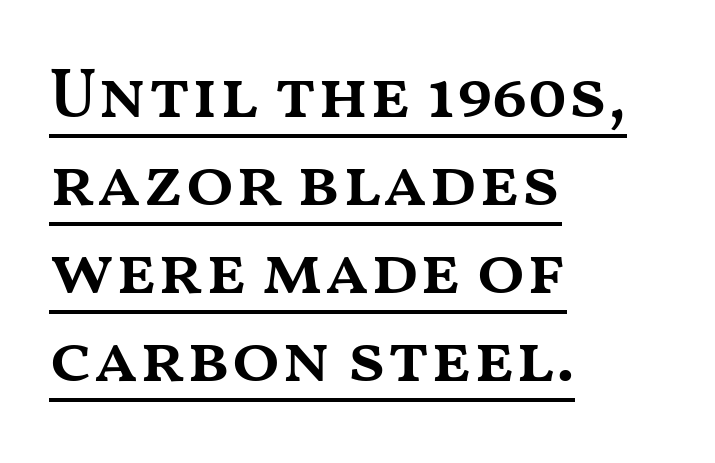
Q: Is the text bold? A: Semi-bold.
Q: Is the text italic (slanted)? A: No, it is upright.
Q: Is the text underlined? A: Yes.
Q: How is the paragraph aligned? A: Left-aligned.
Q: Is the spacing between letters normal or unusually wide? A: Normal.
Q: Width (condensed, normal, or wide)? A: Wide.
Q: Stroke contrast? A: Medium.
Q: x-height? A: Medium.
Q: Monospaced? A: No.
